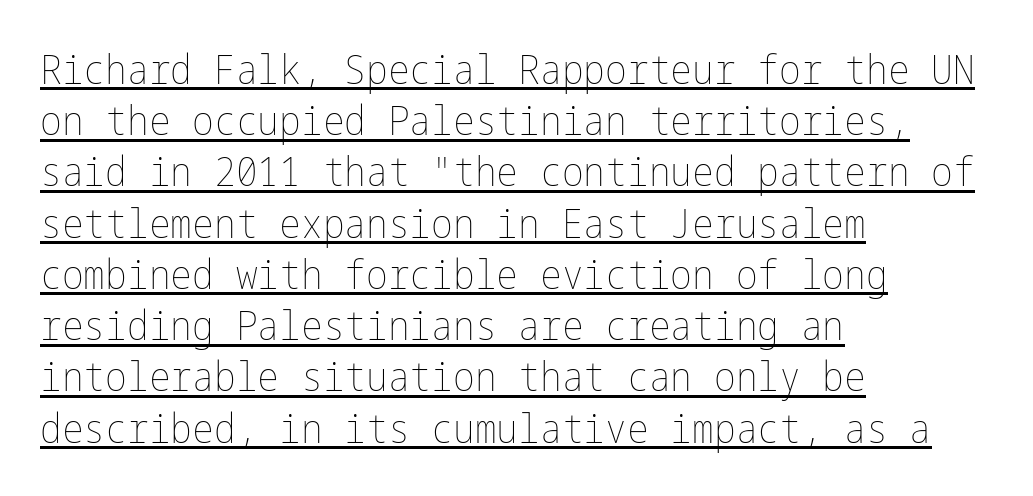
The image shows 41 px thin, condensed type, upright; set left-aligned, normal line spacing (1.25x), normal letter spacing, underlined; low stroke contrast and a medium x-height.
